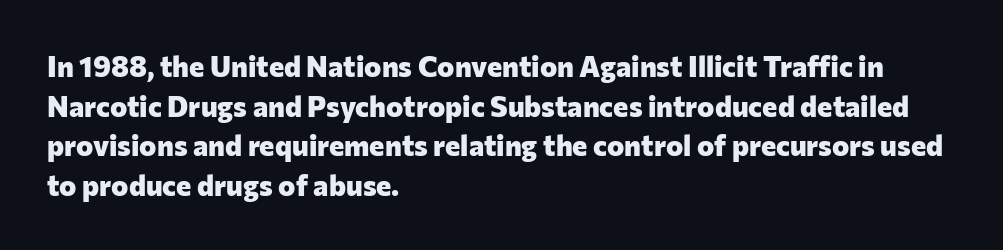
The image shows 29 px heavy sans-serif type, upright; set left-aligned, normal line spacing (1.37x), normal letter spacing, not underlined; low stroke contrast and a medium x-height.
